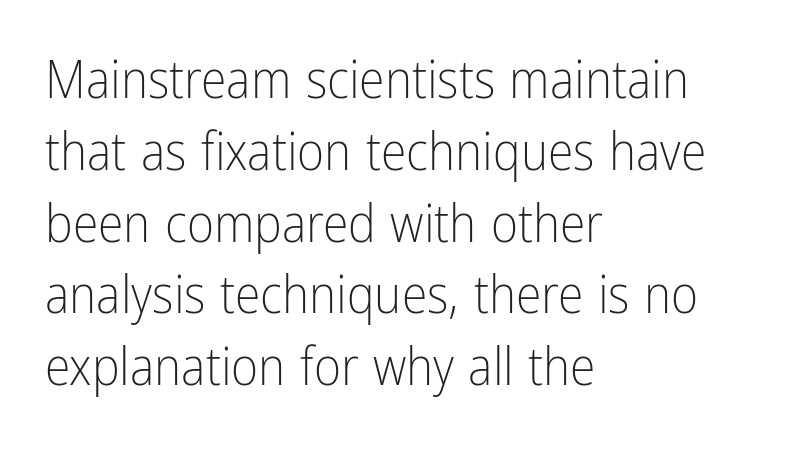
The image shows 52 px light, condensed sans-serif type, upright; set left-aligned, normal line spacing (1.38x), normal letter spacing, not underlined; low stroke contrast and a medium x-height.
